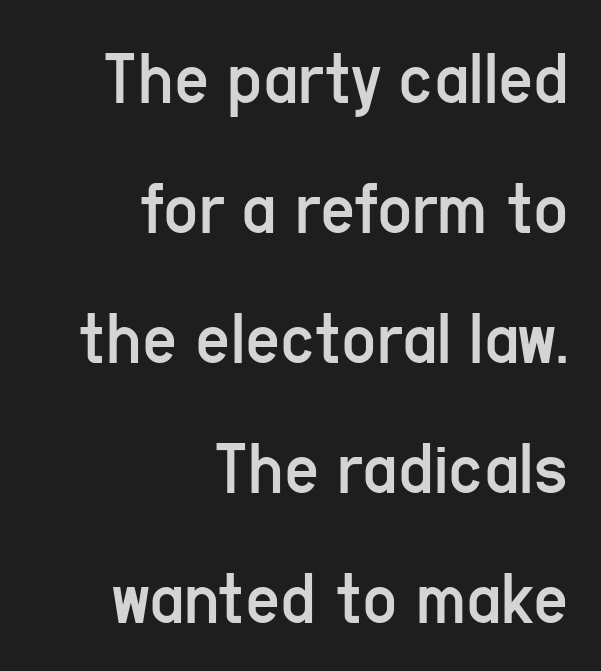
The rendering uses natural spacing where letterforms have individual widths. The font family rendered here belongs to the sans-serif group. Caption: face not bold, strokes unweighted. Horizontally, the lines are justified to the trailing edge only. Has an underline been added? It has not.
